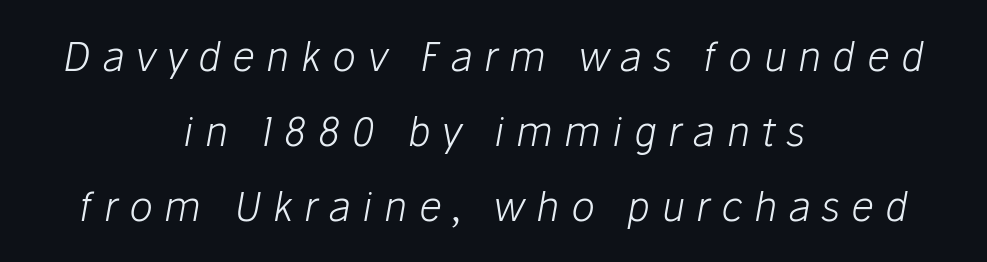
Weight class: somewhere from thin through regular. Compared with typical body copy, the letter spacing here is much looser. Spacing verdict: proportional, widths tailored to each character. Anything drawn beneath the words? Only blank space. Layout note: lines centered.
